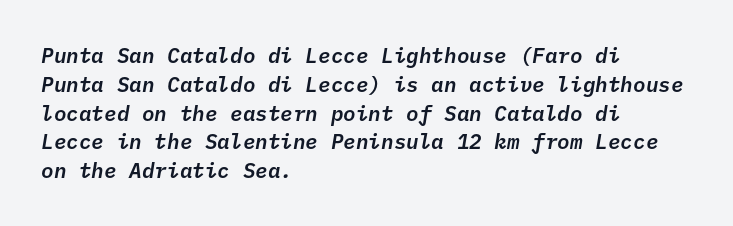
{"italic": "yes", "lean": "right", "slant_degrees": 10, "underline": "no", "align": "left", "line_spacing": "normal", "line_spacing_ratio": 1.37, "letter_spacing": "normal", "letter_spacing_em": 0.0, "glyph_px": 21}
